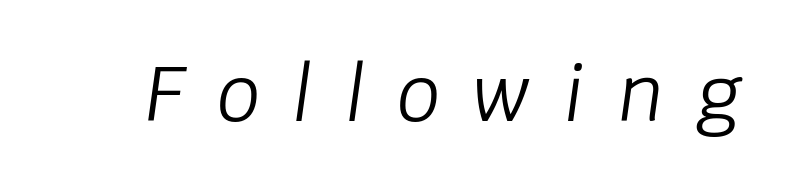
This sample uses an oblique cut, with every glyph tilted off the vertical. The zone under the glyphs is completely vacant. Varying glyph widths throughout — classic text-font behaviour. Is the letter spacing exaggerated? Yes — the characters are pushed far apart. Unbolded letterforms with no extra heft.
